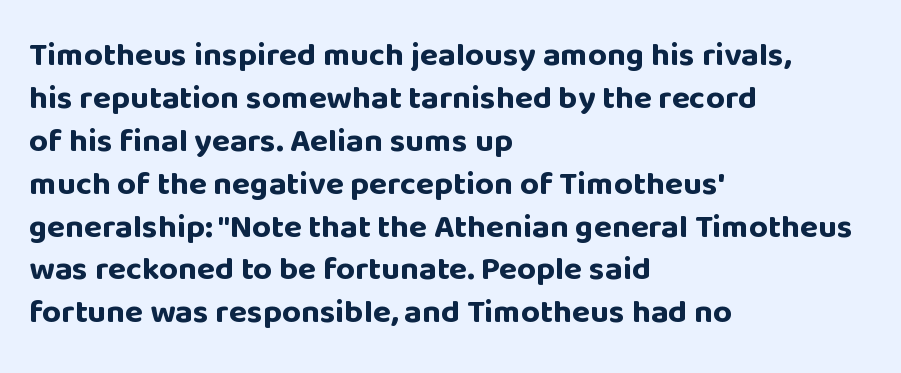
Is the letter spacing exaggerated? No — it looks like the ordinary default. Whoever set this chose a conventional vertical rhythm. The paragraph shown leans on its left margin. Regarding serifs, this sample does without them. These lines were composed using upright roman letters.
